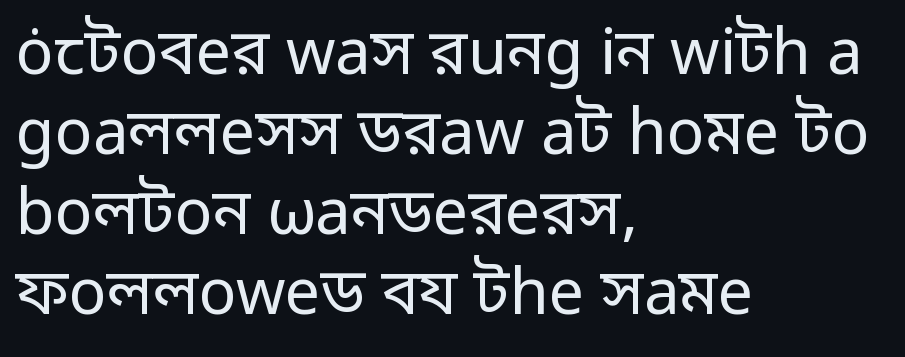
Leading: standard. Looks like regular typesetting: each glyph gets only the width it needs. In CSS terms this would be text-align: left. Each row of text sits above clean, open space. The letterforms sit shoulder to shoulder at normal distance. Is this a heavy cut? Hardly; it is regular or lighter.
